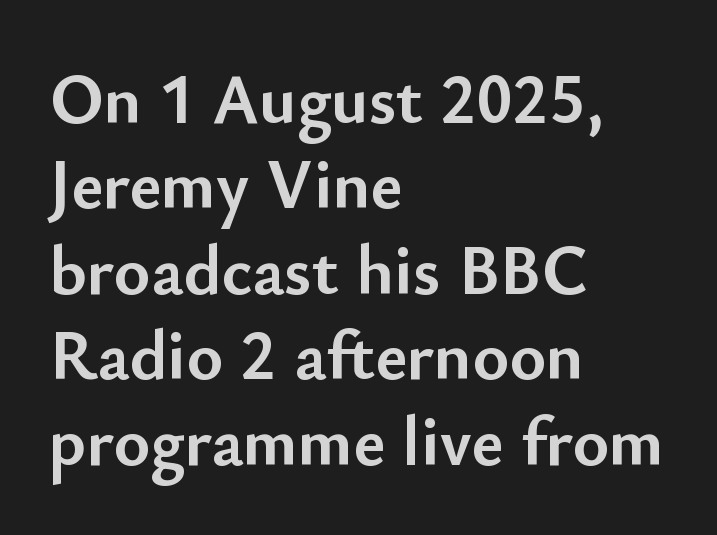
Look at the stroke-to-counter ratio: heavy, a bold. Is this a fixed-width face? No — the glyphs have proportional, varying widths. One-word summary of the alignment: left. Anything drawn beneath the words? Only blank space. The type is set solid horizontally, with unmodified tracking.
